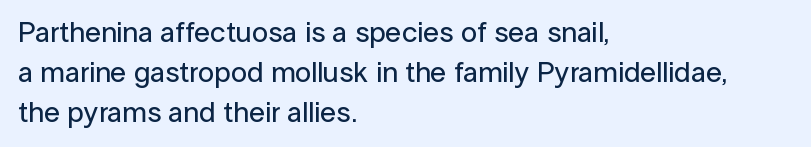
Descenders are the only things crossing below the line. The passage shown is typed in a proportional face where columns would drift. The horizontal fit of the characters is conventional and even. This rendering uses left alignment, leaving the right contour irregular. Regarding leading, the lines here are spaced in the standard way.
